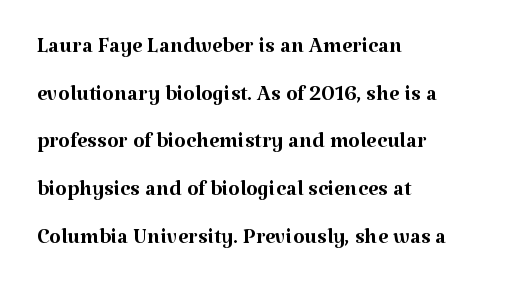
Q: Is the text bold? A: No.
Q: Is the text italic (slanted)? A: No, it is upright.
Q: Is the typeface a serif or a sans-serif typeface? A: Serif.
Q: Is the text underlined? A: No.
Q: How is the paragraph aligned? A: Left-aligned.
Q: Is the spacing between letters normal or unusually wide? A: Normal.
Q: Is the spacing between lines tight, normal or loose? A: Normal.
Q: Width (condensed, normal, or wide)? A: Normal.
Q: Stroke contrast? A: Medium.
Q: x-height? A: Medium.
Q: Monospaced? A: No.
